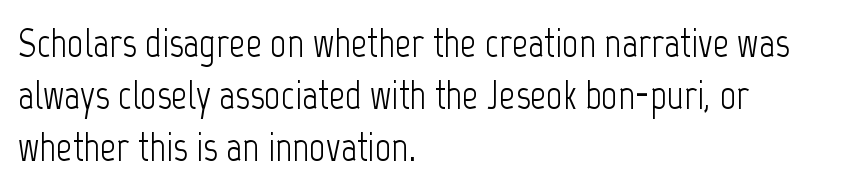
{"serif": "no", "italic": "no", "bold": "no", "weight": "light", "width": "condensed", "stroke_contrast": "low", "x_height": "medium", "monospaced": "no", "underline": "no", "align": "left", "line_spacing": "normal", "line_spacing_ratio": 1.3, "letter_spacing": "normal", "letter_spacing_em": 0.0, "glyph_px": 40}
